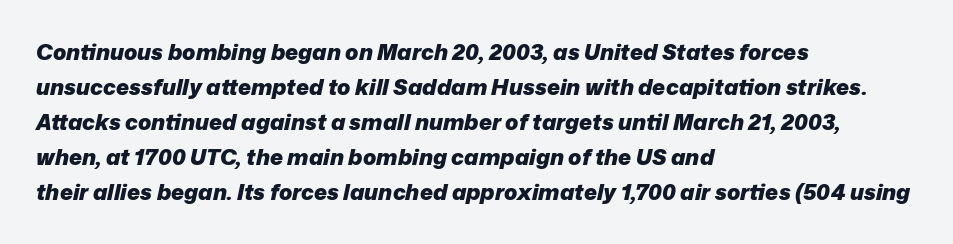
{"italic": "yes", "lean": "right", "slant_degrees": 12, "bold": "yes", "underline": "no", "align": "left", "line_spacing": "normal", "line_spacing_ratio": 1.59, "letter_spacing": "normal", "letter_spacing_em": 0.0, "glyph_px": 22}
